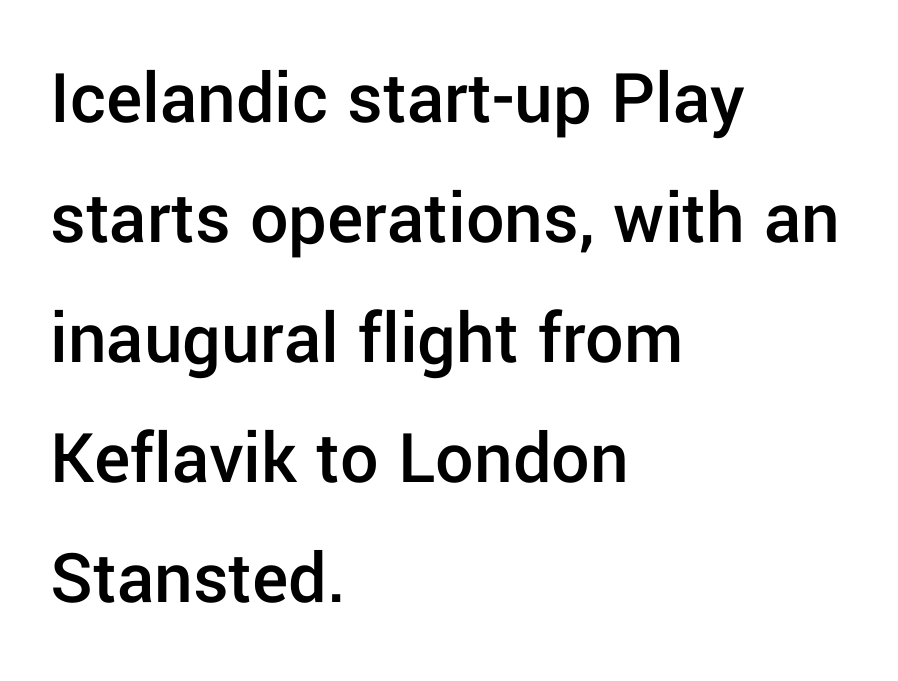
{"serif": "no", "italic": "no", "bold": "semi", "weight": "semibold", "width": "normal", "stroke_contrast": "low", "x_height": "medium", "monospaced": "no", "underline": "no", "align": "left", "line_spacing": "normal", "line_spacing_ratio": 1.58, "letter_spacing": "normal", "letter_spacing_em": 0.0, "glyph_px": 76}
